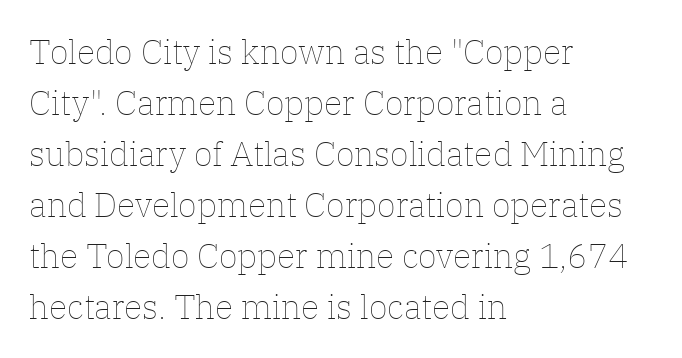
The image shows 34 px thin type, upright; set left-aligned, normal line spacing (1.5x), normal letter spacing, not underlined; low stroke contrast and a medium x-height.
